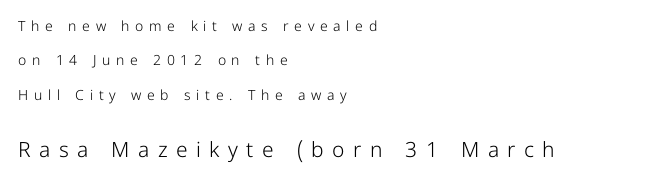
{"italic": "no", "bold": "no", "underline": "no", "align": "left", "line_spacing": "loose", "line_spacing_ratio": 2.46, "letter_spacing": "wide", "letter_spacing_em": 0.4, "larger_block": "second", "size_ratio": 1.5, "glyph_px": 21}
